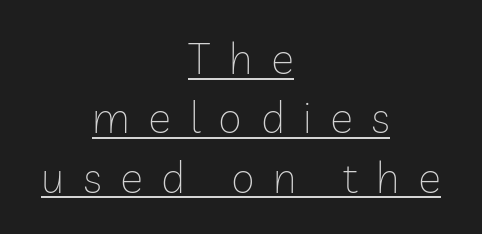
The typeface has the unassuming heft of standard copy or less. If you measured baseline to baseline, you'd find a middling distance. Posture: straight, roman, zero tilt. The passage shown has open, widely tracked lettering throughout. This sample has the flowing, uneven cadence of proportional lettering.
